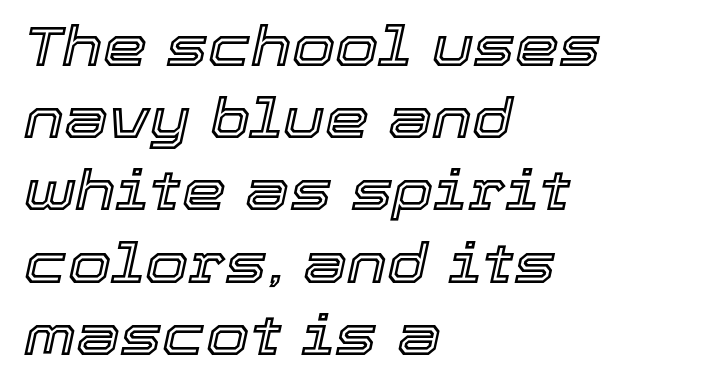
The image shows 56 px text type, italic (leaning right); set left-aligned, normal line spacing (1.29x), normal letter spacing, not underlined; a medium x-height.
